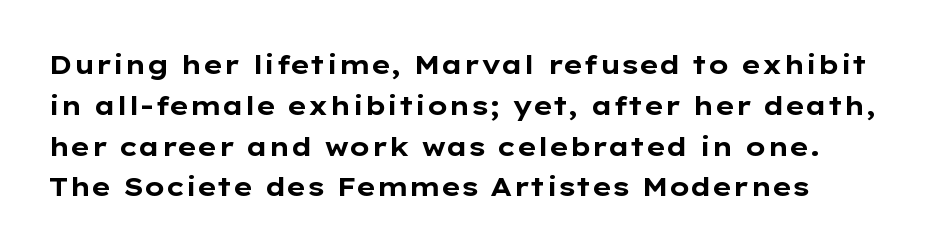
{"italic": "no", "bold": "yes", "underline": "no", "line_spacing": "normal", "line_spacing_ratio": 1.57, "letter_spacing": "normal", "letter_spacing_em": 0.0, "glyph_px": 26}
